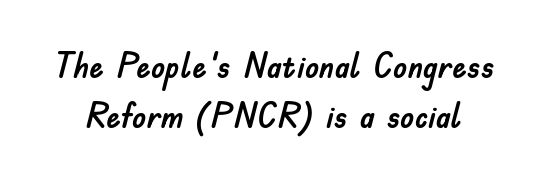
{"serif": "no", "width": "normal", "stroke_contrast": "low", "x_height": "small", "monospaced": "no", "underline": "no", "line_spacing": "normal", "line_spacing_ratio": 1.39, "letter_spacing": "normal", "letter_spacing_em": 0.0, "glyph_px": 36}
